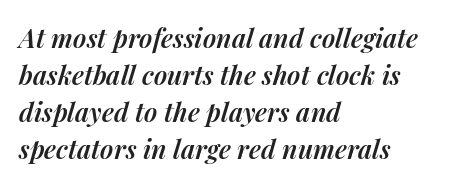
Style check: oblique. The foot of each line stays bare and open. The paragraph shown leans on its left margin. These lines keep a tight, regular rhythm from letter to letter. Semibold letterforms, between regular and bold.
